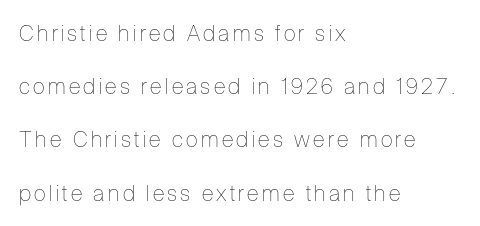
{"italic": "no", "bold": "no", "underline": "no", "align": "left", "line_spacing": "loose", "line_spacing_ratio": 2.42, "glyph_px": 22}
